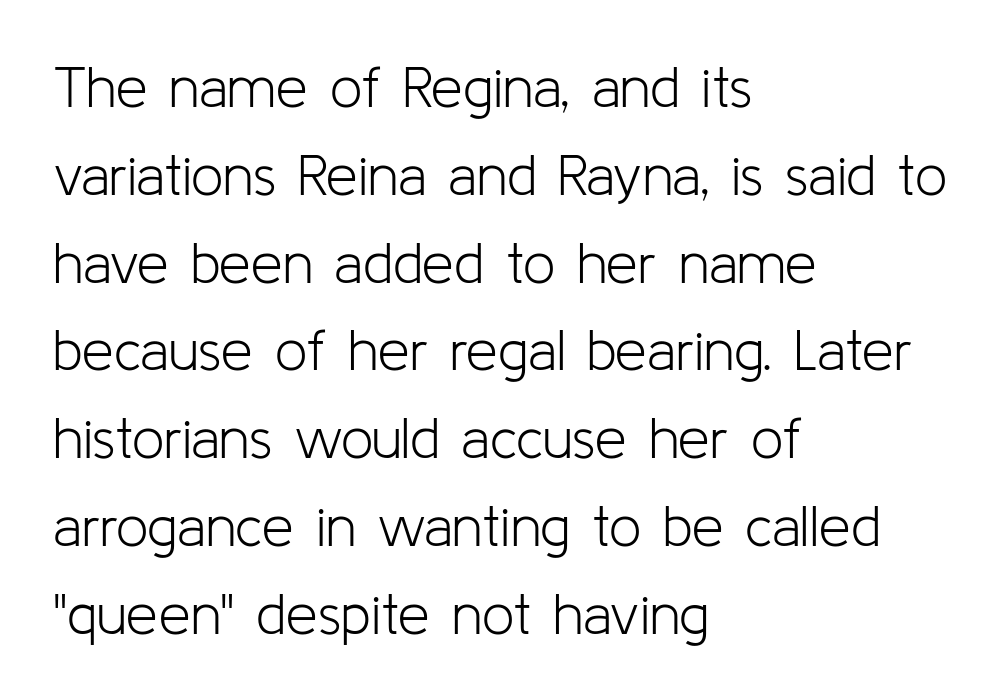
{"serif": "no", "italic": "no", "bold": "no", "weight": "light", "width": "normal", "stroke_contrast": "low", "x_height": "medium", "monospaced": "no", "underline": "no", "align": "left", "line_spacing": "normal", "line_spacing_ratio": 1.54, "letter_spacing": "normal", "letter_spacing_em": 0.0, "glyph_px": 57}
